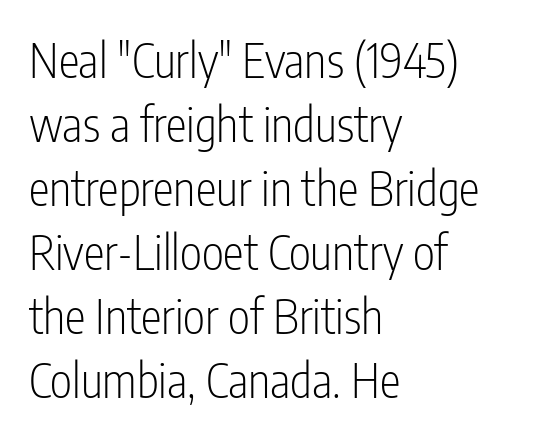
Descender tails drop into unmarked territory. Stroke terminals: plain, sans-serif. The typesetting does not lean heavy: it is not bold. Vertically, the passage feels balanced, rows spaced as you'd expect. Look at the tracking — it's just the regular setting, nothing added. Proportional: the letters do not fall into vertical columns.
